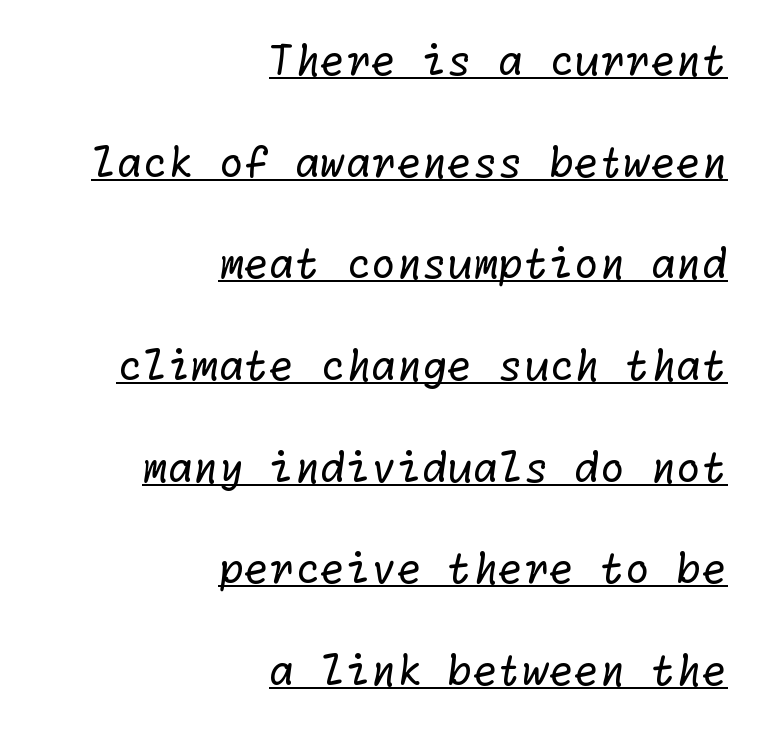
These glyphs show unthickened strokes, regular width or finer. In terms of leading, this rendering errs on the spacious side. This rendering employs a face without finishing strokes, i.e., a sans-serif. Honestly, the letter spacing is just normal — you wouldn't notice it. Notice how the passage keeps a crisp vertical edge on the right only. Notice how a bar underscores the lettering throughout.
